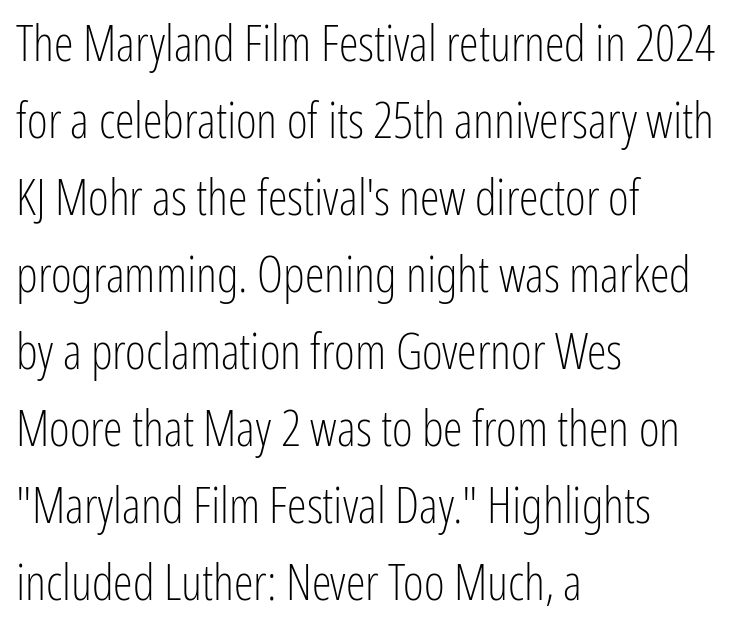
Q: Is the text bold? A: No.
Q: Is the text italic (slanted)? A: No, it is upright.
Q: Is the typeface a serif or a sans-serif typeface? A: Sans-serif.
Q: Is the text underlined? A: No.
Q: How is the paragraph aligned? A: Left-aligned.
Q: Is the spacing between letters normal or unusually wide? A: Normal.
Q: Is the spacing between lines tight, normal or loose? A: Normal.
Q: Width (condensed, normal, or wide)? A: Condensed.
Q: Stroke contrast? A: Low.
Q: x-height? A: Medium.
Q: Monospaced? A: No.
